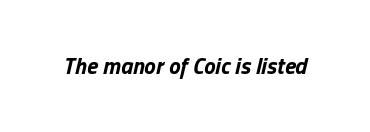
The image shows 23 px bold type, italic (leaning right); set normal letter spacing, not underlined.
